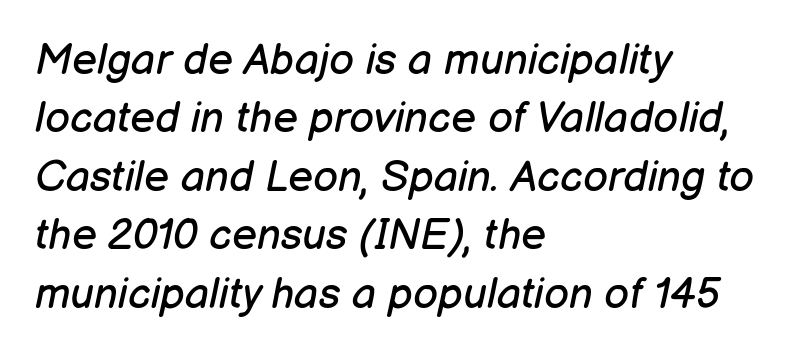
Q: Is the text bold? A: No.
Q: Is the text italic (slanted)? A: Yes, it leans right by about 12 degrees.
Q: Is the text underlined? A: No.
Q: How is the paragraph aligned? A: Left-aligned.
Q: Is the spacing between letters normal or unusually wide? A: Normal.
Q: Is the spacing between lines tight, normal or loose? A: Normal.
Q: Width (condensed, normal, or wide)? A: Normal.
Q: Stroke contrast? A: Low.
Q: x-height? A: Medium.
Q: Monospaced? A: No.
